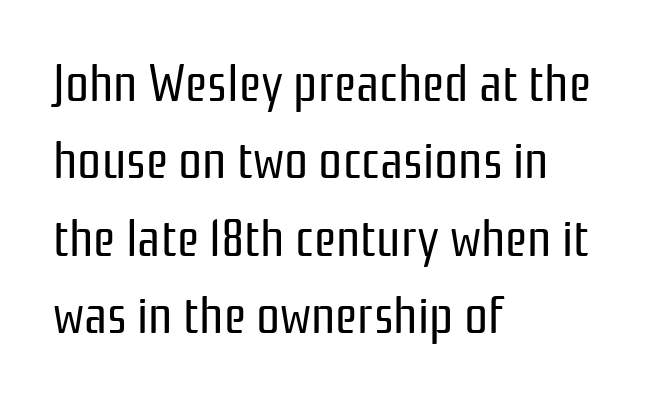
Caption: face not bold, strokes unweighted. Each row of text sits above clean, open space. Stroke terminals: plain, sans-serif. This sample is left-justified, so line endings fall wherever the words run out. Normally led — the rows are evenly, conventionally spaced.
